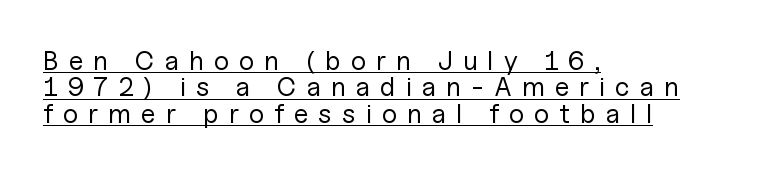
{"italic": "no", "bold": "no", "underline": "yes", "align": "left", "line_spacing": "tight", "line_spacing_ratio": 0.98, "letter_spacing": "wide", "letter_spacing_em": 0.37, "glyph_px": 27}
